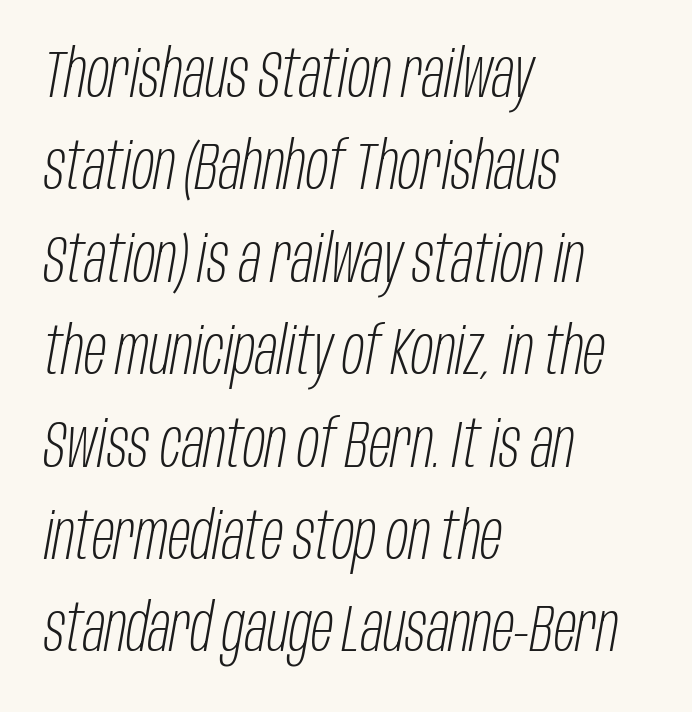
The image shows 66 px light, condensed type, italic (leaning right); set left-aligned, normal line spacing (1.4x), normal letter spacing, not underlined; low stroke contrast and a large x-height.
